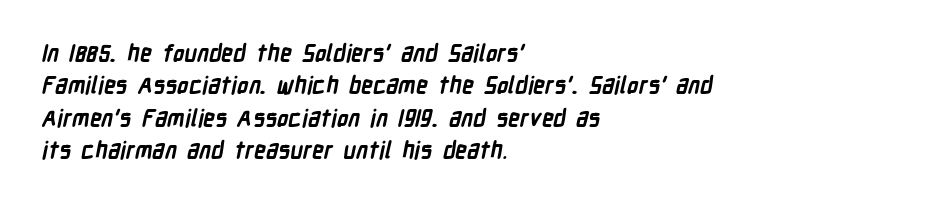
The image shows 23 px bold type; set left-aligned, normal line spacing (1.41x), normal letter spacing, not underlined.
